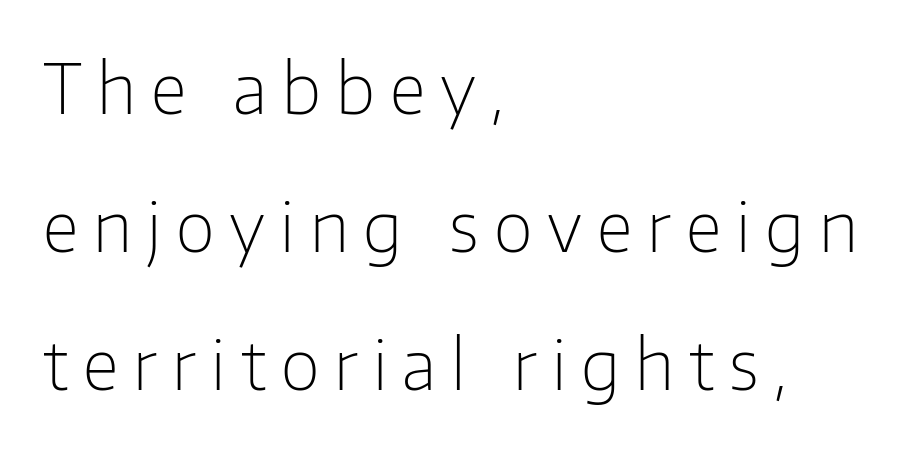
The image shows 68 px light sans-serif type, upright; set left-aligned, loose line spacing (2.03x), unusually wide letter spacing (+0.22 em), not underlined; low stroke contrast and a medium x-height.
